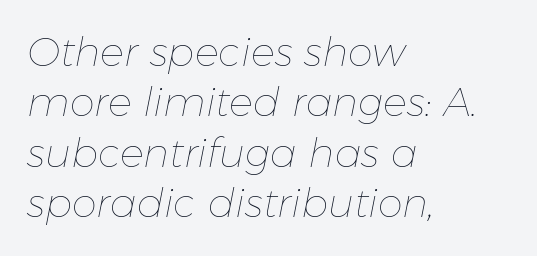
Notice how the stems are inclined rather than vertical — that's the hallmark of italics. The rendering keeps characters at their native spacing. The letters advance in unequal steps, a hallmark of proportional type. Short and long lines alike share a common starting point at left. The space between consecutive lines is moderate. Weight: not bold — regular or lighter.
